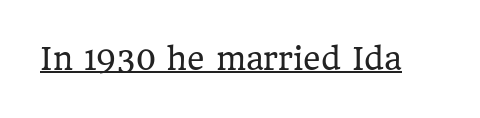
The image shows 30 px regular-weight serif type, upright; set normal letter spacing, underlined; low stroke contrast and a medium x-height.
